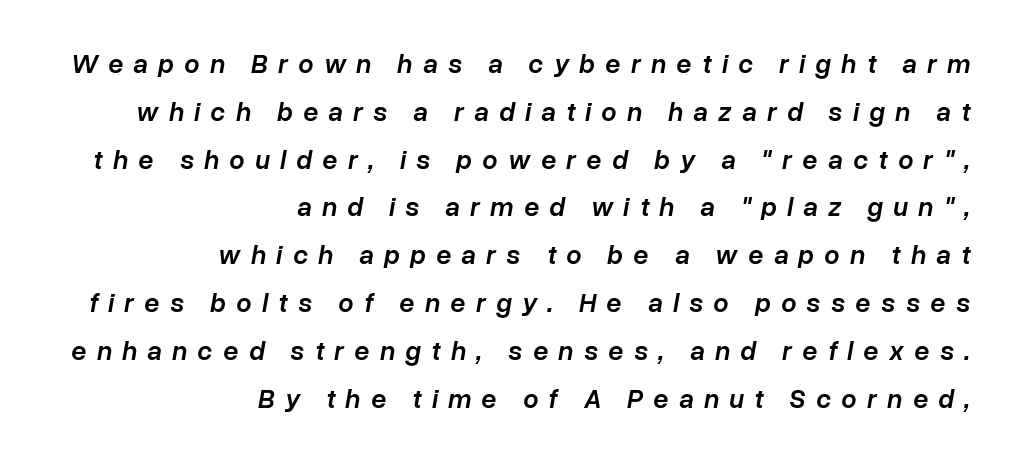
{"italic": "yes", "lean": "right", "slant_degrees": 10, "bold": "semi", "underline": "no", "align": "right", "line_spacing_ratio": 1.77, "letter_spacing": "wide", "letter_spacing_em": 0.38, "glyph_px": 27}
